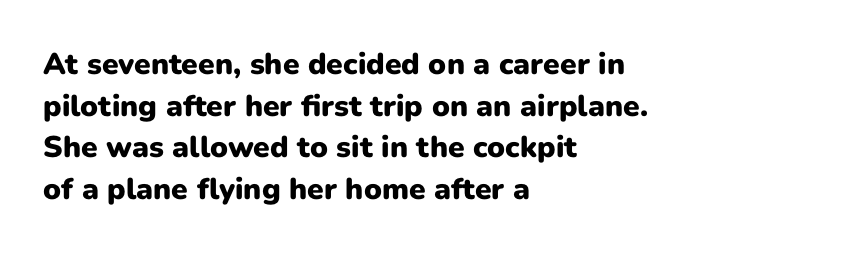
{"serif": "no", "italic": "no", "bold": "yes", "weight": "heavy", "width": "normal", "stroke_contrast": "low", "x_height": "medium", "monospaced": "no", "underline": "no", "align": "left", "line_spacing": "normal", "line_spacing_ratio": 1.39, "letter_spacing": "normal", "letter_spacing_em": 0.0, "glyph_px": 30}
